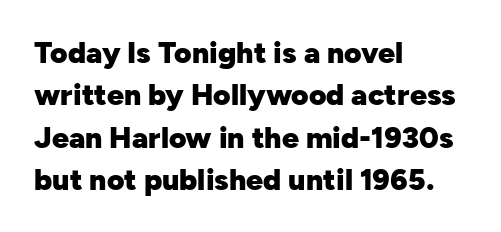
Q: Is the text bold? A: Yes.
Q: Is the text italic (slanted)? A: No, it is upright.
Q: Is the typeface a serif or a sans-serif typeface? A: Sans-serif.
Q: Is the text underlined? A: No.
Q: How is the paragraph aligned? A: Left-aligned.
Q: Is the spacing between letters normal or unusually wide? A: Normal.
Q: Is the spacing between lines tight, normal or loose? A: Normal.
Q: Width (condensed, normal, or wide)? A: Normal.
Q: Stroke contrast? A: Low.
Q: x-height? A: Medium.
Q: Monospaced? A: No.
